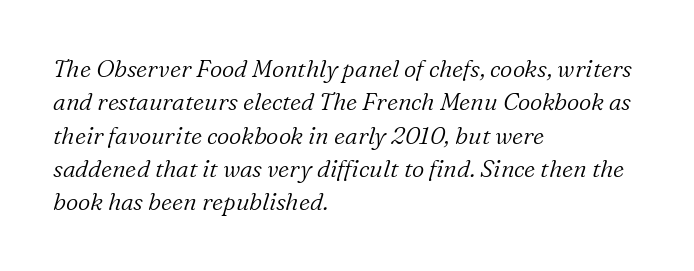
{"italic": "yes", "lean": "right", "slant_degrees": 16, "bold": "no", "underline": "no", "align": "left", "line_spacing": "normal", "line_spacing_ratio": 1.39, "letter_spacing": "normal", "letter_spacing_em": 0.0, "glyph_px": 24}
